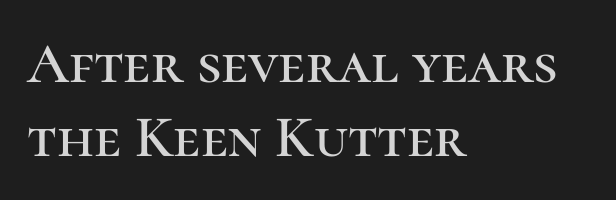
Q: Is the text italic (slanted)? A: No, it is upright.
Q: Is the typeface a serif or a sans-serif typeface? A: Serif.
Q: Is the text underlined? A: No.
Q: How is the paragraph aligned? A: Left-aligned.
Q: Is the spacing between letters normal or unusually wide? A: Normal.
Q: Is the spacing between lines tight, normal or loose? A: Normal.
Q: Width (condensed, normal, or wide)? A: Normal.
Q: Stroke contrast? A: High.
Q: x-height? A: Medium.
Q: Monospaced? A: No.
